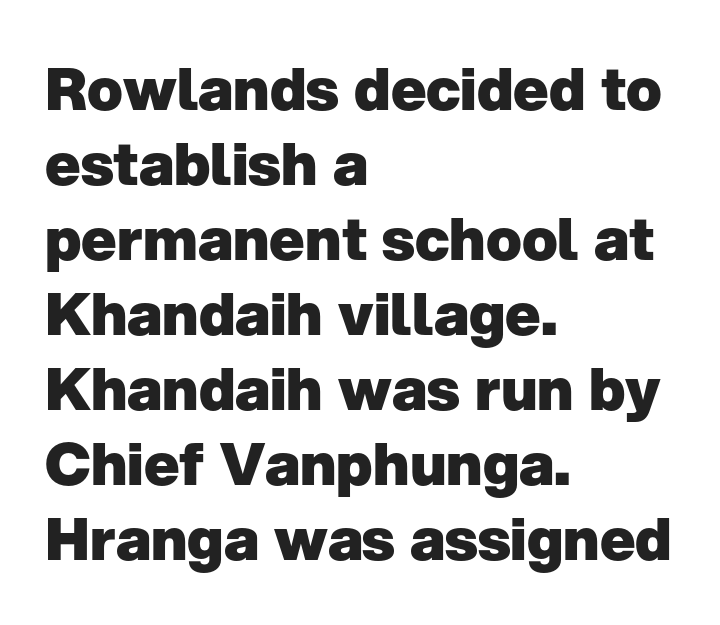
Q: Is the text bold? A: Yes.
Q: Is the text italic (slanted)? A: No, it is upright.
Q: Is the typeface a serif or a sans-serif typeface? A: Sans-serif.
Q: Is the text underlined? A: No.
Q: How is the paragraph aligned? A: Left-aligned.
Q: Is the spacing between letters normal or unusually wide? A: Normal.
Q: Is the spacing between lines tight, normal or loose? A: Normal.
Q: Width (condensed, normal, or wide)? A: Normal.
Q: Stroke contrast? A: Low.
Q: x-height? A: Medium.
Q: Monospaced? A: No.
